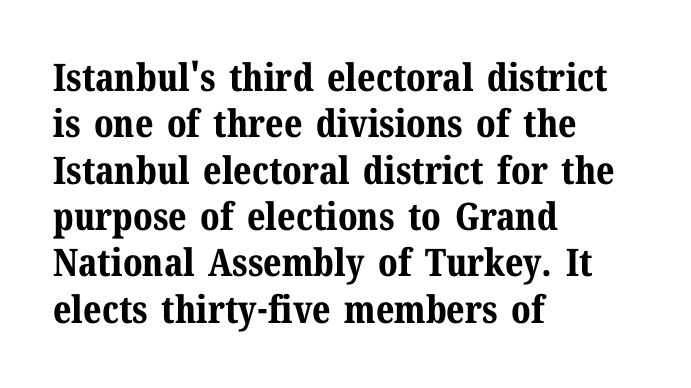
Q: Is the text bold? A: Yes.
Q: Is the text italic (slanted)? A: No, it is upright.
Q: Is the typeface a serif or a sans-serif typeface? A: Serif.
Q: Is the text underlined? A: No.
Q: How is the paragraph aligned? A: Left-aligned.
Q: Is the spacing between letters normal or unusually wide? A: Normal.
Q: Width (condensed, normal, or wide)? A: Normal.
Q: Stroke contrast? A: Medium.
Q: x-height? A: Medium.
Q: Monospaced? A: No.
